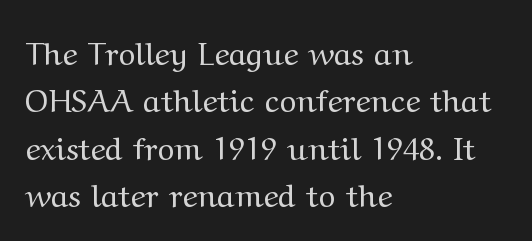
Layout note: lines flush left. Upright lettering throughout. The leading is moderate, giving the passage an even texture. Rule under the text: the space is simply empty. Stems and bowls with no extra thickness — not bold.
